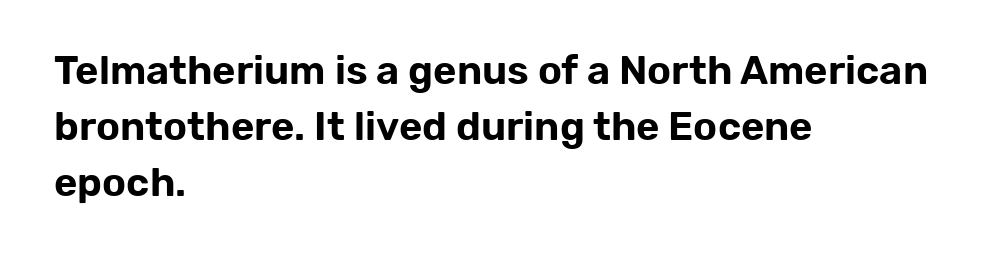
Q: Is the text italic (slanted)? A: No, it is upright.
Q: Is the typeface a serif or a sans-serif typeface? A: Sans-serif.
Q: Is the text underlined? A: No.
Q: How is the paragraph aligned? A: Left-aligned.
Q: Is the spacing between letters normal or unusually wide? A: Normal.
Q: Is the spacing between lines tight, normal or loose? A: Normal.
Q: Width (condensed, normal, or wide)? A: Normal.
Q: Stroke contrast? A: Low.
Q: x-height? A: Medium.
Q: Monospaced? A: No.
